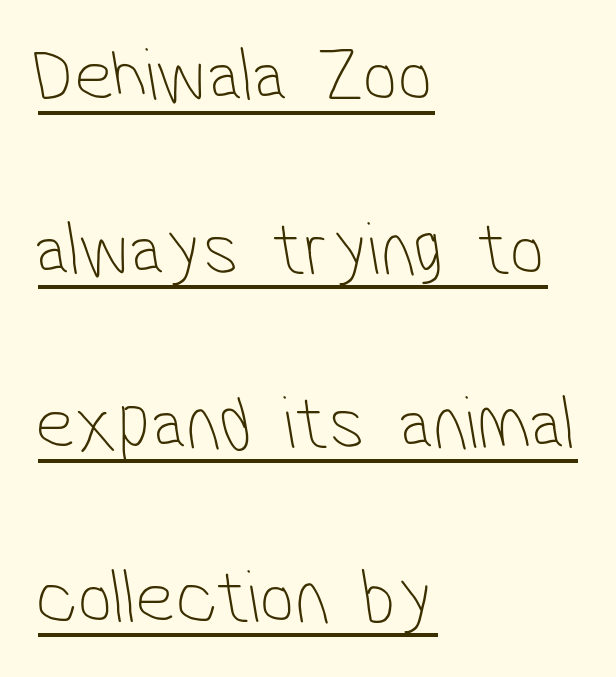
{"serif": "no", "bold": "no", "weight": "thin", "width": "condensed", "stroke_contrast": "low", "x_height": "medium", "monospaced": "no", "underline": "yes", "align": "left", "line_spacing": "loose", "line_spacing_ratio": 2.26, "letter_spacing": "normal", "letter_spacing_em": 0.0, "glyph_px": 77}
